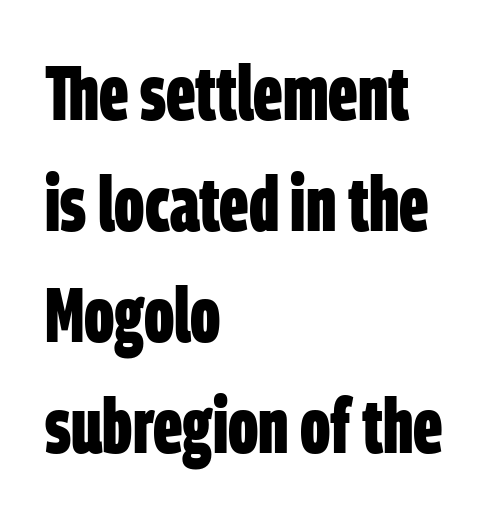
{"serif": "no", "bold": "yes", "weight": "bold", "width": "condensed", "stroke_contrast": "low", "x_height": "large", "monospaced": "no", "underline": "no", "align": "left", "line_spacing": "normal", "line_spacing_ratio": 1.44, "letter_spacing": "normal", "letter_spacing_em": 0.0, "glyph_px": 77}
